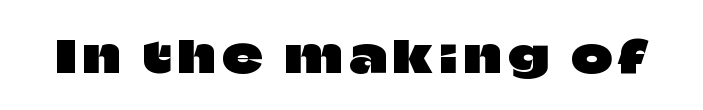
{"serif": "no", "italic": "no", "width": "normal", "stroke_contrast": "low", "x_height": "large", "monospaced": "no", "underline": "no", "glyph_px": 44}
